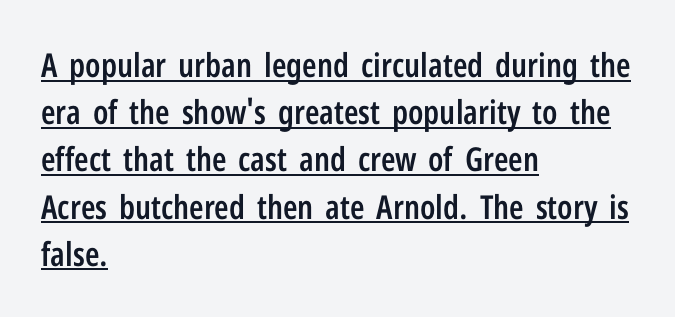
The image shows 33 px semibold, condensed sans-serif type, upright; set left-aligned, normal line spacing (1.43x), normal letter spacing, underlined; low stroke contrast and a medium x-height.
